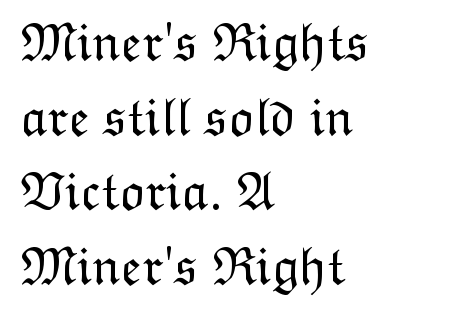
{"italic": "no", "bold": "no", "weight": "light", "width": "normal", "stroke_contrast": "low", "x_height": "medium", "monospaced": "no", "underline": "no", "align": "left", "line_spacing": "normal", "line_spacing_ratio": 1.38, "letter_spacing": "normal", "letter_spacing_em": 0.0, "glyph_px": 54}
